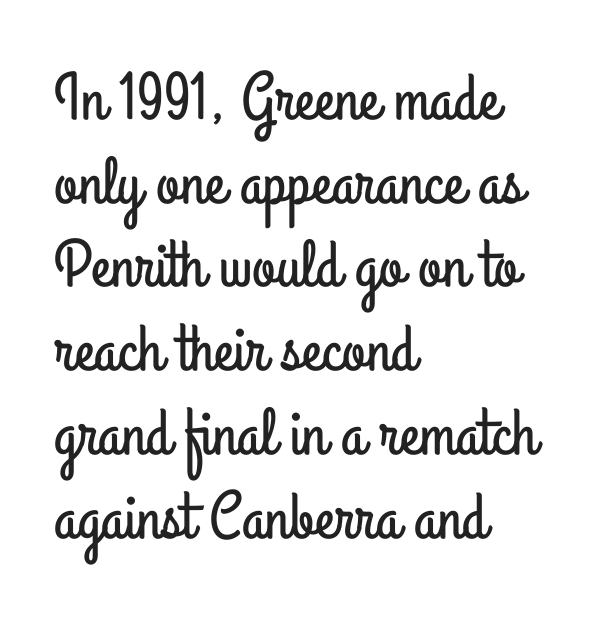
Q: Is the text italic (slanted)? A: No, it is upright.
Q: Is the typeface a serif or a sans-serif typeface? A: Sans-serif.
Q: Is the text underlined? A: No.
Q: How is the paragraph aligned? A: Left-aligned.
Q: Is the spacing between letters normal or unusually wide? A: Normal.
Q: Is the spacing between lines tight, normal or loose? A: Normal.
Q: Width (condensed, normal, or wide)? A: Condensed.
Q: Stroke contrast? A: Low.
Q: x-height? A: Small.
Q: Monospaced? A: No.
